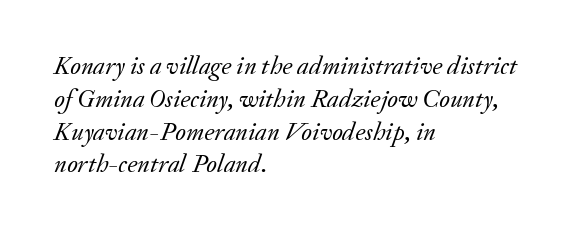
The image shows 26 px text type, italic (leaning right); set left-aligned, normal line spacing (1.26x), normal letter spacing, not underlined.
